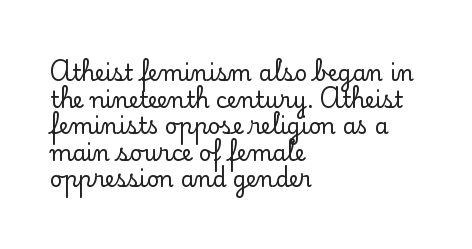
The image shows 22 px text type, upright; set left-aligned, line spacing 1.21x, normal letter spacing, not underlined.
